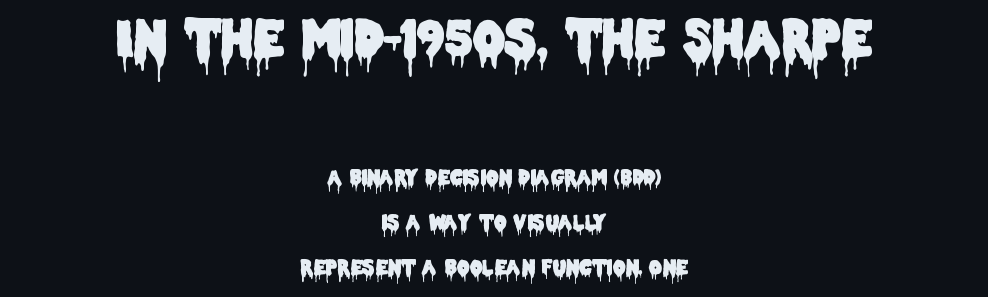
{"serif": "no", "italic": "no", "width": "condensed", "stroke_contrast": "low", "x_height": "large", "monospaced": "no", "underline": "no", "align": "center", "line_spacing": "loose", "line_spacing_ratio": 2.23, "letter_spacing": "normal", "letter_spacing_em": 0.0, "larger_block": "first", "size_ratio": 2.5, "glyph_px": 50}
